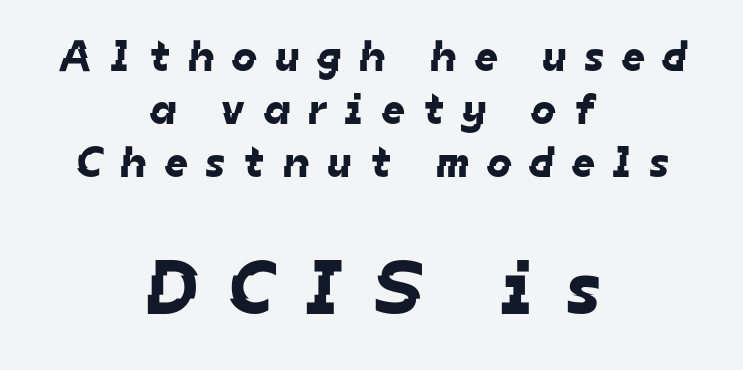
The specimen omits any rule beneath the text block's lines. Is the letter spacing exaggerated? Yes — the characters are pushed far apart. Character widths vary here, with narrow letters taking less room than wide ones. Each line is balanced around a shared central axis. The face used here is a sans, in the tradition of grotesques and geometrics.
